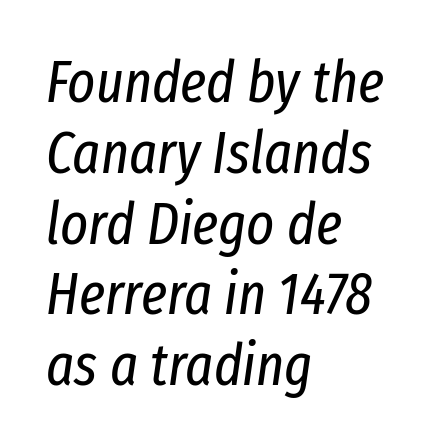
Q: Is the text bold? A: No.
Q: Is the text italic (slanted)? A: Yes, it leans right by about 8 degrees.
Q: Is the text underlined? A: No.
Q: How is the paragraph aligned? A: Left-aligned.
Q: Is the spacing between letters normal or unusually wide? A: Normal.
Q: Width (condensed, normal, or wide)? A: Condensed.
Q: Stroke contrast? A: Low.
Q: x-height? A: Medium.
Q: Monospaced? A: No.
